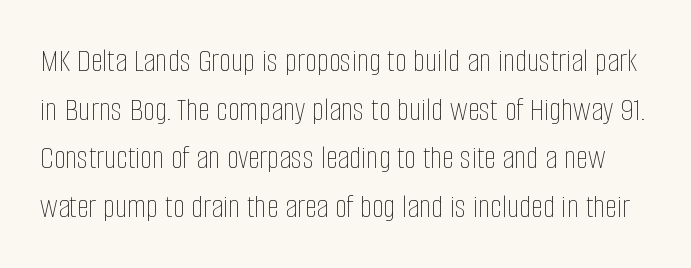
Q: Is the text bold? A: No.
Q: Is the text italic (slanted)? A: No, it is upright.
Q: Is the text underlined? A: No.
Q: Is the spacing between letters normal or unusually wide? A: Normal.
Q: Is the spacing between lines tight, normal or loose? A: Normal.
Q: Width (condensed, normal, or wide)? A: Condensed.
Q: Stroke contrast? A: Low.
Q: x-height? A: Large.
Q: Monospaced? A: No.
